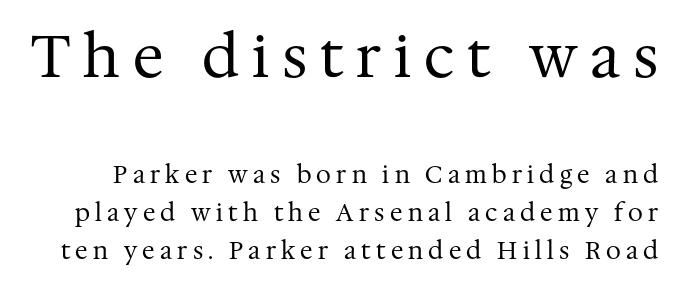
{"serif": "yes", "italic": "no", "bold": "no", "weight": "regular", "width": "normal", "stroke_contrast": "medium", "x_height": "medium", "monospaced": "no", "underline": "no", "line_spacing": "normal", "line_spacing_ratio": 1.6, "letter_spacing": "wide", "letter_spacing_em": 0.22, "larger_block": "first", "size_ratio": 2.46, "glyph_px": 59}
